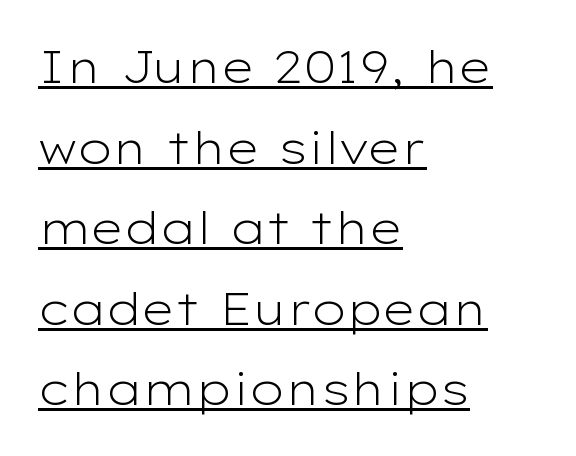
Q: Is the text bold? A: No.
Q: Is the text italic (slanted)? A: No, it is upright.
Q: Is the typeface a serif or a sans-serif typeface? A: Sans-serif.
Q: Is the text underlined? A: Yes.
Q: How is the paragraph aligned? A: Left-aligned.
Q: Is the spacing between letters normal or unusually wide? A: Normal.
Q: Width (condensed, normal, or wide)? A: Wide.
Q: Stroke contrast? A: Low.
Q: x-height? A: Medium.
Q: Monospaced? A: No.
